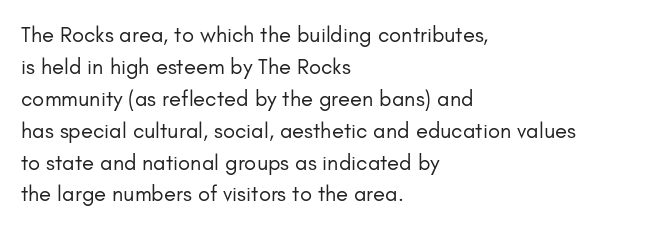
{"italic": "no", "bold": "no", "underline": "no", "align": "left", "line_spacing": "normal", "line_spacing_ratio": 1.45, "letter_spacing": "normal", "letter_spacing_em": 0.0, "glyph_px": 22}
